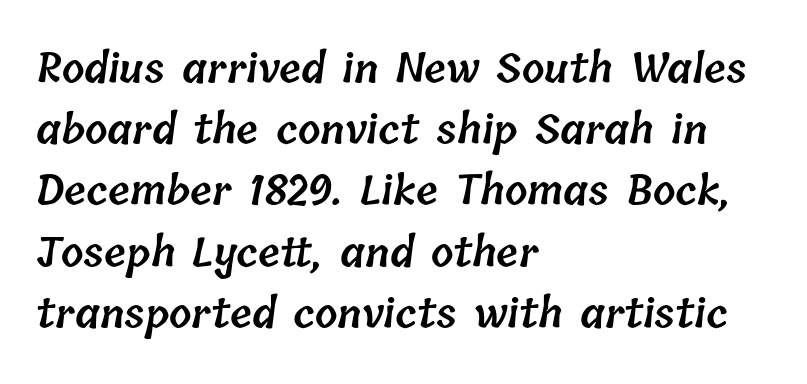
Compared with an ordinary text face, these strokes are moderately heavier — a semibold. Compared with typical paragraphs, the rows here are spaced about the same. The letters advance in unequal steps, a hallmark of proportional type. No extra tracking has been applied to these lines. The strip under each line holds only bare page.
